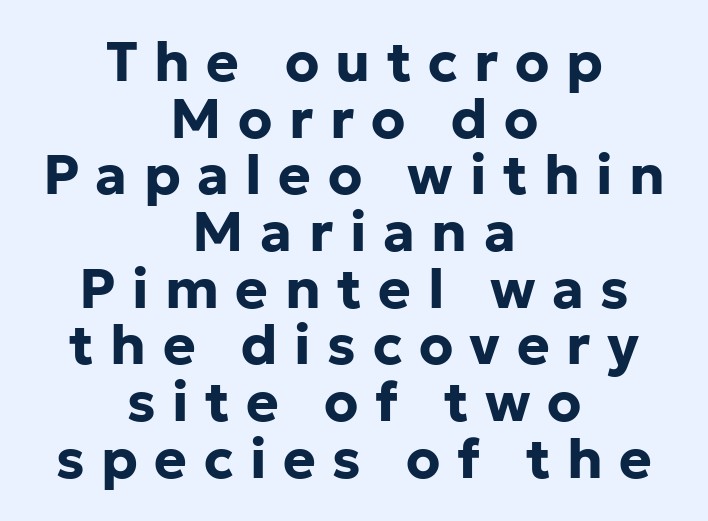
{"serif": "no", "italic": "no", "bold": "yes", "weight": "bold", "width": "normal", "stroke_contrast": "low", "x_height": "medium", "monospaced": "no", "underline": "no", "align": "center", "line_spacing": "tight", "line_spacing_ratio": 1.03, "letter_spacing": "wide", "letter_spacing_em": 0.3, "glyph_px": 55}
